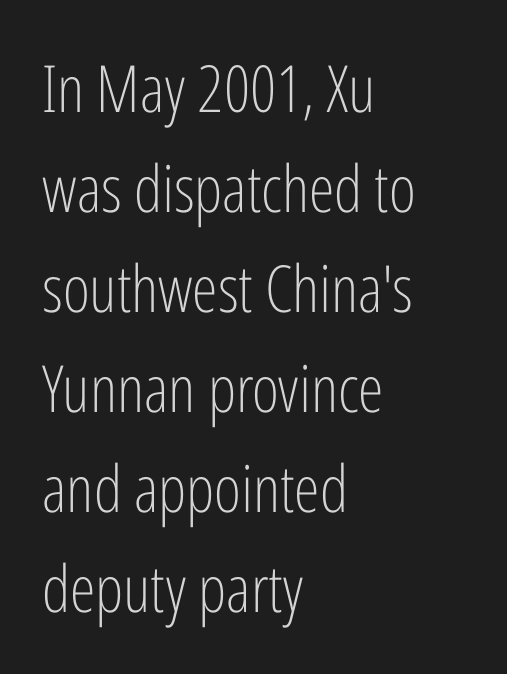
Q: Is the text bold? A: No.
Q: Is the text italic (slanted)? A: No, it is upright.
Q: Is the typeface a serif or a sans-serif typeface? A: Sans-serif.
Q: Is the text underlined? A: No.
Q: How is the paragraph aligned? A: Left-aligned.
Q: Is the spacing between letters normal or unusually wide? A: Normal.
Q: Is the spacing between lines tight, normal or loose? A: Normal.
Q: Width (condensed, normal, or wide)? A: Condensed.
Q: Stroke contrast? A: Low.
Q: x-height? A: Medium.
Q: Monospaced? A: No.
